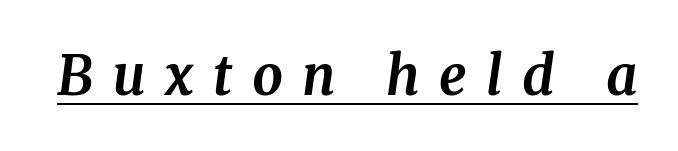
Q: Is the text bold? A: Yes.
Q: Is the text italic (slanted)? A: Yes, it leans right by about 8 degrees.
Q: Is the typeface a serif or a sans-serif typeface? A: Serif.
Q: Is the text underlined? A: Yes.
Q: Is the spacing between letters normal or unusually wide? A: Unusually wide.
Q: Width (condensed, normal, or wide)? A: Normal.
Q: Stroke contrast? A: Medium.
Q: x-height? A: Medium.
Q: Monospaced? A: No.
